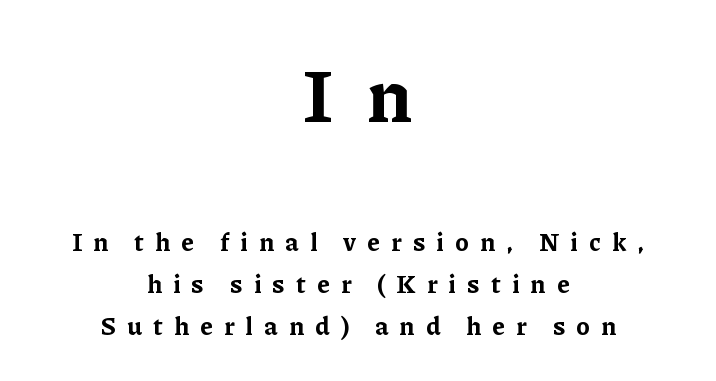
{"serif": "yes", "italic": "no", "bold": "yes", "weight": "bold", "width": "normal", "stroke_contrast": "low", "x_height": "medium", "monospaced": "no", "underline": "no", "align": "center", "line_spacing": "normal", "line_spacing_ratio": 1.67, "letter_spacing": "wide", "letter_spacing_em": 0.44, "larger_block": "first", "size_ratio": 3.0, "glyph_px": 75}
